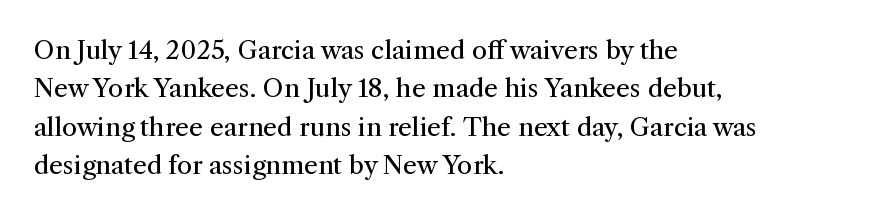
{"italic": "no", "bold": "no", "underline": "no", "align": "left", "line_spacing": "normal", "line_spacing_ratio": 1.54, "letter_spacing": "normal", "letter_spacing_em": 0.0, "glyph_px": 25}
